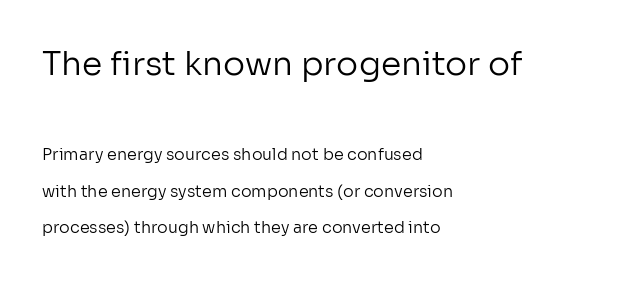
One glance says open: line gaps are wider than usual. Looks like regular typesetting: each glyph gets only the width it needs. Line beginnings align vertically; line endings do not. Has an underline been added? It has not. Compared with a typical body face, this is equally light or lighter still.
